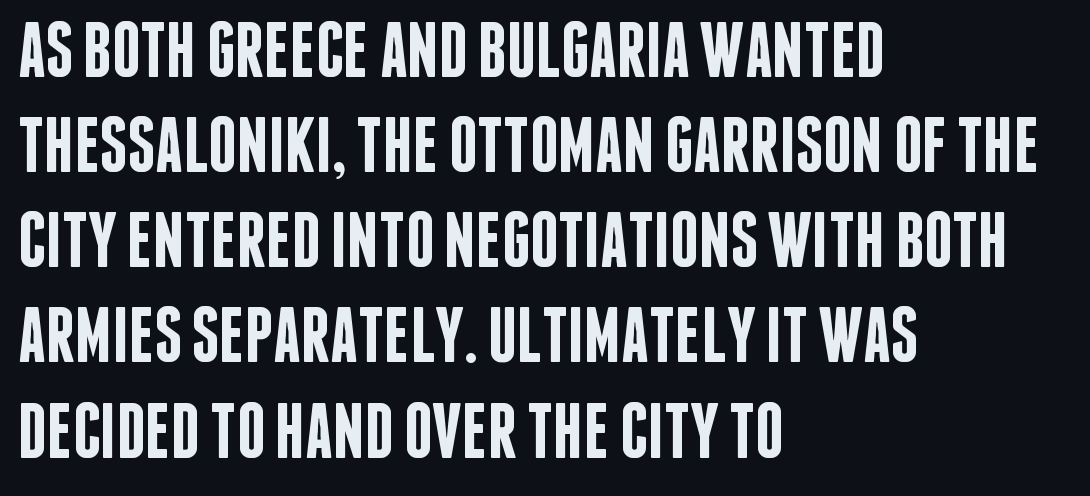
The image shows 78 px semibold, condensed sans-serif type, upright; set left-aligned, line spacing 1.22x, normal letter spacing, not underlined; low stroke contrast and a large x-height.
